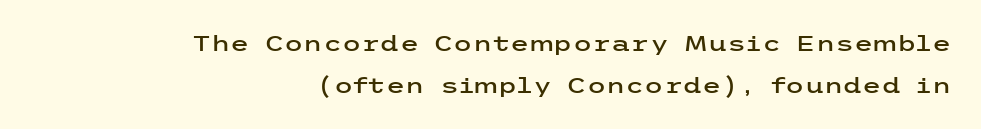
{"italic": "no", "underline": "no", "align": "right", "line_spacing": "loose", "line_spacing_ratio": 1.92, "letter_spacing": "normal", "letter_spacing_em": 0.0, "glyph_px": 22}
